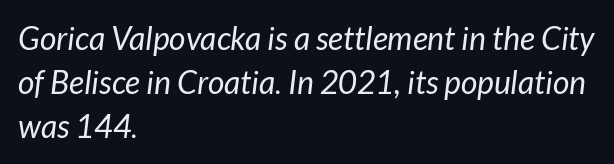
The image shows 32 px regular-weight type, italic (leaning right); set left-aligned, normal line spacing (1.38x), normal letter spacing, not underlined; low stroke contrast and a medium x-height.
